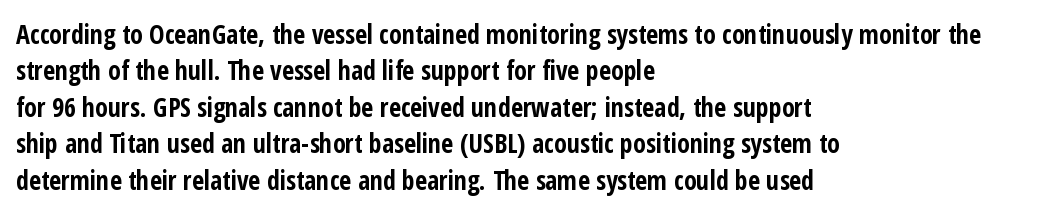
Characters remain perfectly vertical along every line. The passage is arranged the way most books set body copy — flush left. These lines sit exactly where default settings would place them. Nobody touched the tracking dial on this one. Descender tails drop into unmarked territory. Is the type bold? Yes — the strokes are clearly thick and heavy.
